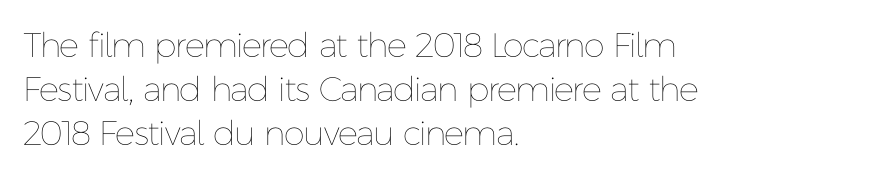
Q: Is the text bold? A: No.
Q: Is the text italic (slanted)? A: No, it is upright.
Q: Is the text underlined? A: No.
Q: How is the paragraph aligned? A: Left-aligned.
Q: Is the spacing between letters normal or unusually wide? A: Normal.
Q: Is the spacing between lines tight, normal or loose? A: Normal.
Q: Width (condensed, normal, or wide)? A: Normal.
Q: Stroke contrast? A: Low.
Q: x-height? A: Medium.
Q: Monospaced? A: No.
